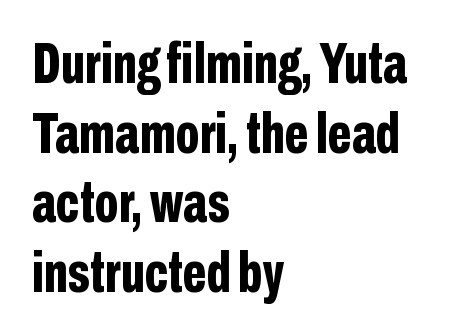
Notice how the passage keeps a crisp vertical edge on the left only. Typographic density is high because the face is bold. Character widths vary here, with narrow letters taking less room than wide ones. Classification — sans serif. The typography opts for an upright posture over an oblique one.
